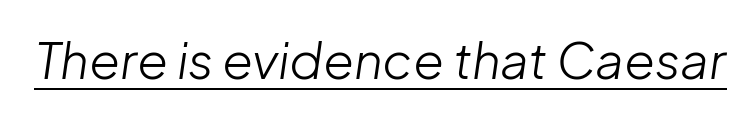
Ink coverage per letter is moderate at most. Notice how the stems are inclined rather than vertical — that's the hallmark of italics. A baseline rule has been typeset under these characters. Does extra space separate the letters? No, they use regular spacing. You could not count columns in this text — the font is proportionally spaced.
